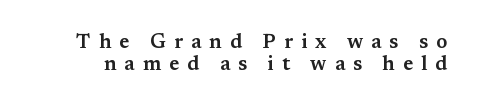
The image shows 20 px text type, upright; set tight line spacing (1.12x), unusually wide letter spacing (+0.4 em), not underlined.
